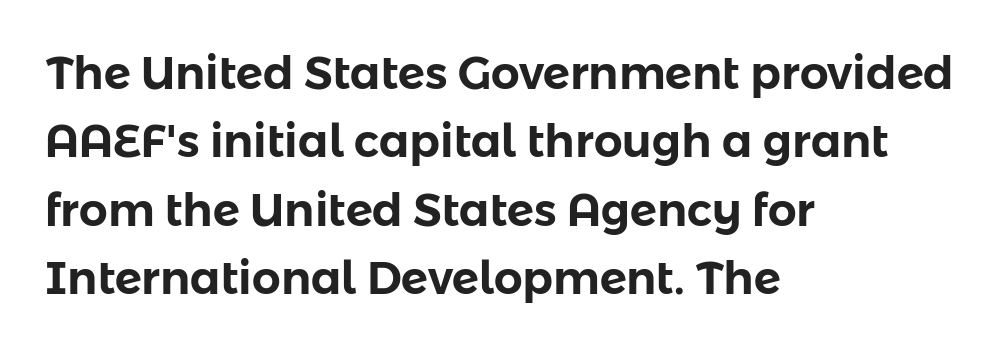
If you measured baseline to baseline, you'd find a middling distance. You could not count columns in this text — the font is proportionally spaced. This sample uses plain, unmodified letter spacing. A roman cut, with each character standing at attention. A classic flush-left, rag-right setting is used for this passage. Words float on clear page, feet unadorned.
